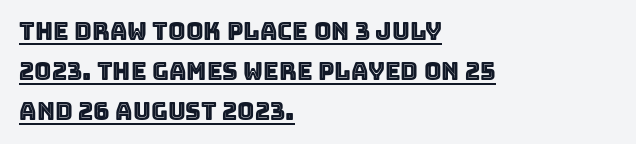
Q: Is the text italic (slanted)? A: No, it is upright.
Q: Is the text underlined? A: Yes.
Q: How is the paragraph aligned? A: Left-aligned.
Q: Is the spacing between letters normal or unusually wide? A: Normal.
Q: Is the spacing between lines tight, normal or loose? A: Normal.
